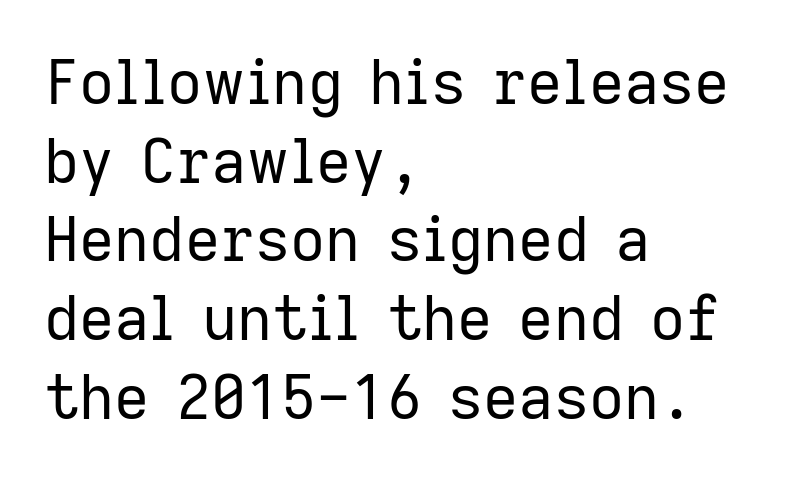
{"serif": "no", "italic": "no", "bold": "no", "weight": "regular", "width": "normal", "stroke_contrast": "low", "x_height": "medium", "monospaced": "no", "underline": "no", "align": "left", "line_spacing": "normal", "line_spacing_ratio": 1.29, "letter_spacing": "normal", "letter_spacing_em": 0.0, "glyph_px": 61}
